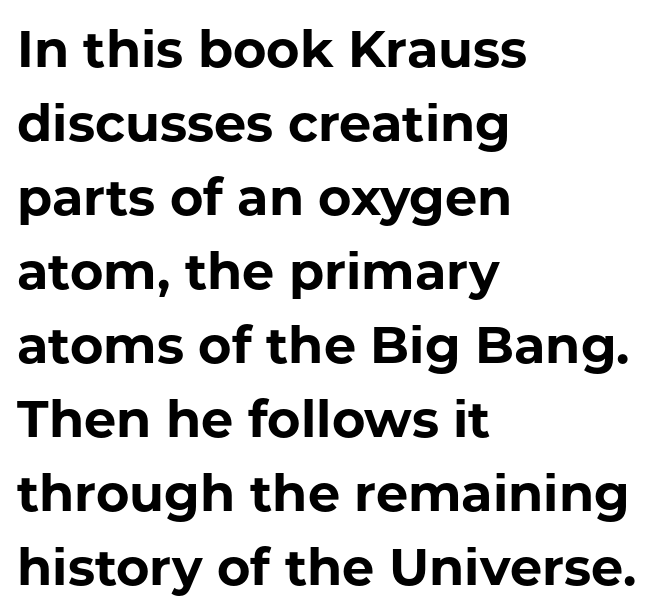
Q: Is the text bold? A: Yes.
Q: Is the text italic (slanted)? A: No, it is upright.
Q: Is the typeface a serif or a sans-serif typeface? A: Sans-serif.
Q: Is the text underlined? A: No.
Q: How is the paragraph aligned? A: Left-aligned.
Q: Is the spacing between letters normal or unusually wide? A: Normal.
Q: Is the spacing between lines tight, normal or loose? A: Normal.
Q: Width (condensed, normal, or wide)? A: Normal.
Q: Stroke contrast? A: Low.
Q: x-height? A: Medium.
Q: Monospaced? A: No.
